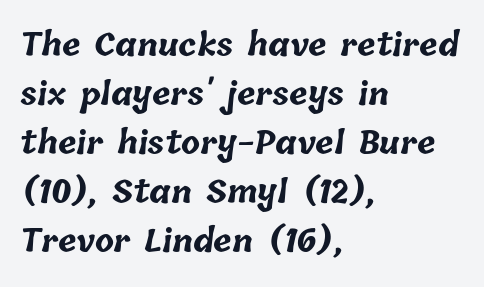
Leading: standard. Plenty of ink on the page — the face is bold. These lines are rendered in a variable-pitch font. Underline: absent.
